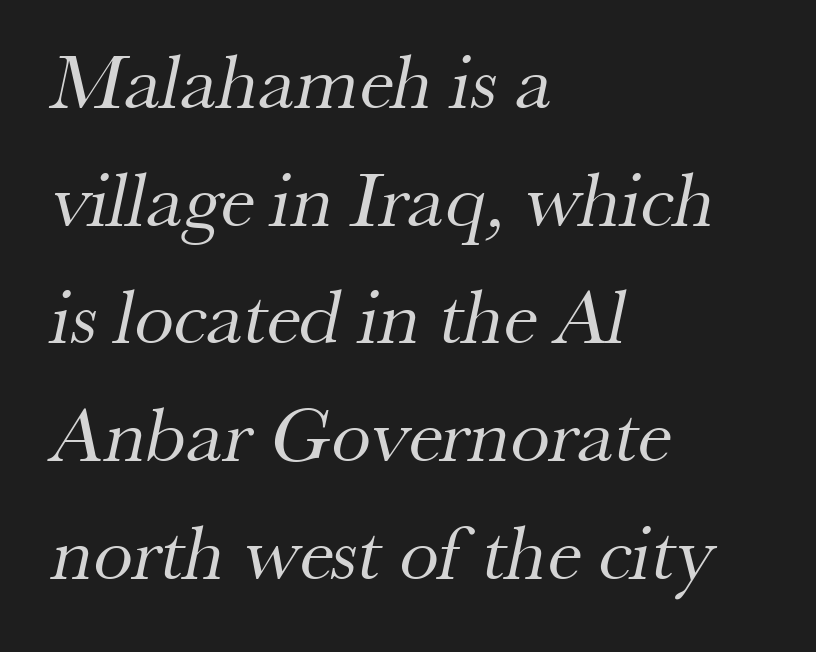
Underlining? Definitely not there. Examine the stroke ends and you'll spot serifs. The letters advance in unequal steps, a hallmark of proportional type. Leftover space on each line is placed entirely after the last word. How would I describe the line gaps? Plain and ordinary. Does extra space separate the letters? No, they use regular spacing.
